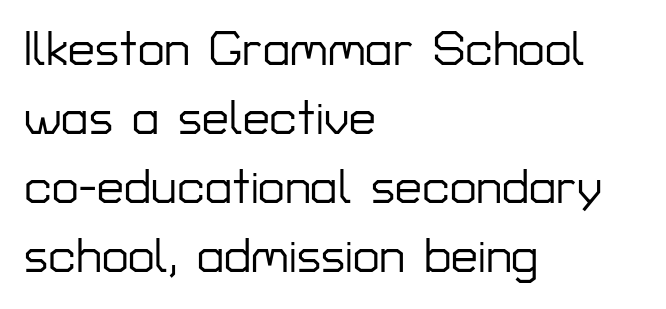
Q: Is the text italic (slanted)? A: No, it is upright.
Q: Is the typeface a serif or a sans-serif typeface? A: Sans-serif.
Q: Is the text underlined? A: No.
Q: How is the paragraph aligned? A: Left-aligned.
Q: Is the spacing between letters normal or unusually wide? A: Normal.
Q: Is the spacing between lines tight, normal or loose? A: Normal.
Q: Width (condensed, normal, or wide)? A: Normal.
Q: Stroke contrast? A: Low.
Q: x-height? A: Medium.
Q: Monospaced? A: No.
